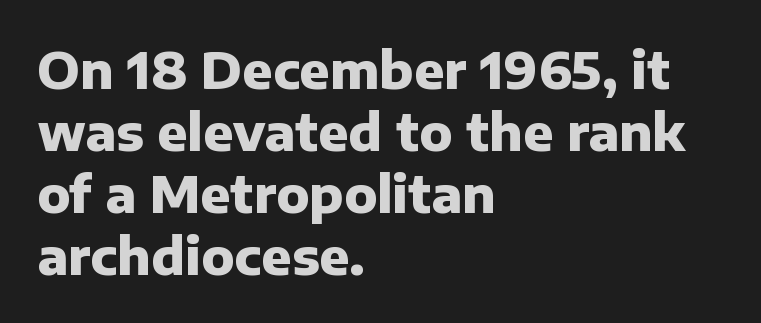
Q: Is the text bold? A: Yes.
Q: Is the text italic (slanted)? A: No, it is upright.
Q: Is the typeface a serif or a sans-serif typeface? A: Sans-serif.
Q: Is the text underlined? A: No.
Q: How is the paragraph aligned? A: Left-aligned.
Q: Is the spacing between letters normal or unusually wide? A: Normal.
Q: Width (condensed, normal, or wide)? A: Normal.
Q: Stroke contrast? A: Low.
Q: x-height? A: Medium.
Q: Monospaced? A: No.
